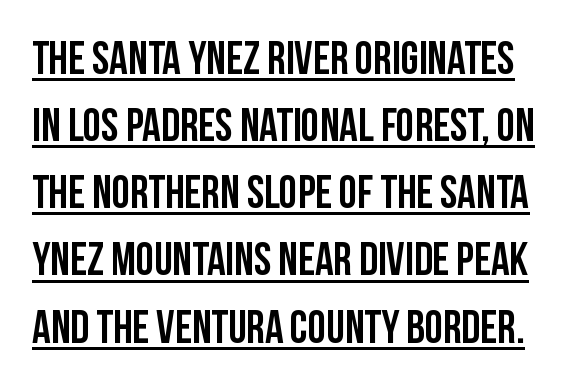
Q: Is the text italic (slanted)? A: No, it is upright.
Q: Is the typeface a serif or a sans-serif typeface? A: Sans-serif.
Q: Is the text underlined? A: Yes.
Q: Is the spacing between letters normal or unusually wide? A: Normal.
Q: Is the spacing between lines tight, normal or loose? A: Normal.
Q: Width (condensed, normal, or wide)? A: Condensed.
Q: Stroke contrast? A: Low.
Q: x-height? A: Large.
Q: Monospaced? A: No.
